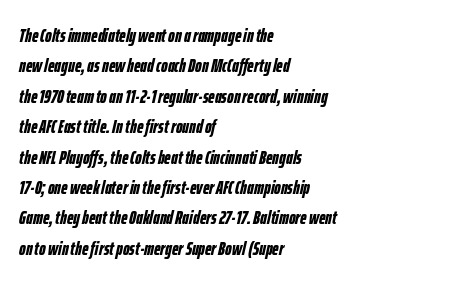
{"italic": "yes", "lean": "right", "slant_degrees": 12, "bold": "yes", "underline": "no", "align": "left", "line_spacing": "normal", "line_spacing_ratio": 1.52, "letter_spacing": "normal", "letter_spacing_em": 0.0, "glyph_px": 20}
